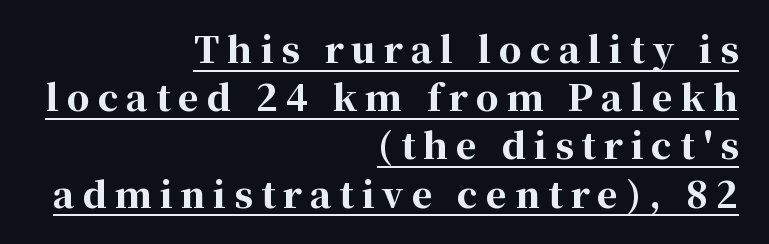
The image shows 36 px bold serif type, upright; set right-aligned, normal line spacing (1.34x), unusually wide letter spacing (+0.22 em), underlined; high stroke contrast and a medium x-height.
